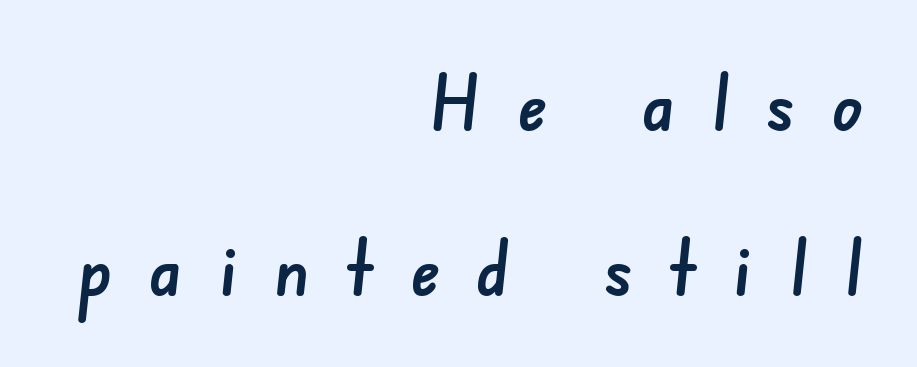
{"serif": "no", "width": "normal", "stroke_contrast": "low", "x_height": "small", "monospaced": "no", "underline": "no", "align": "right", "line_spacing": "loose", "line_spacing_ratio": 2.14, "letter_spacing": "wide", "letter_spacing_em": 0.48, "glyph_px": 77}
